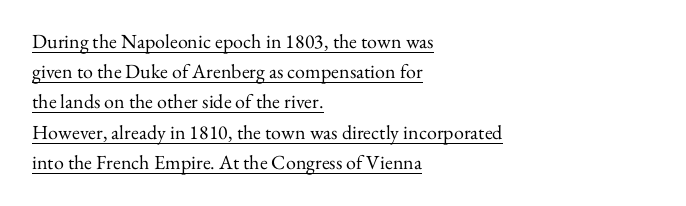
Q: Is the text bold? A: No.
Q: Is the text italic (slanted)? A: No, it is upright.
Q: Is the text underlined? A: Yes.
Q: How is the paragraph aligned? A: Left-aligned.
Q: Is the spacing between letters normal or unusually wide? A: Normal.
Q: Is the spacing between lines tight, normal or loose? A: Normal.
